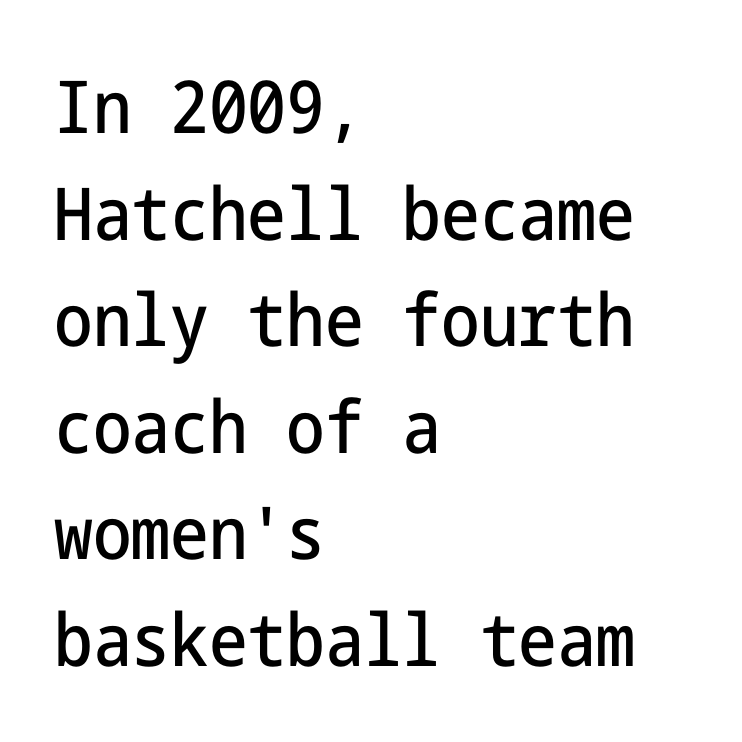
The image shows 73 px condensed sans-serif type, upright; set left-aligned, normal line spacing (1.46x), normal letter spacing, not underlined; low stroke contrast and a medium x-height.
